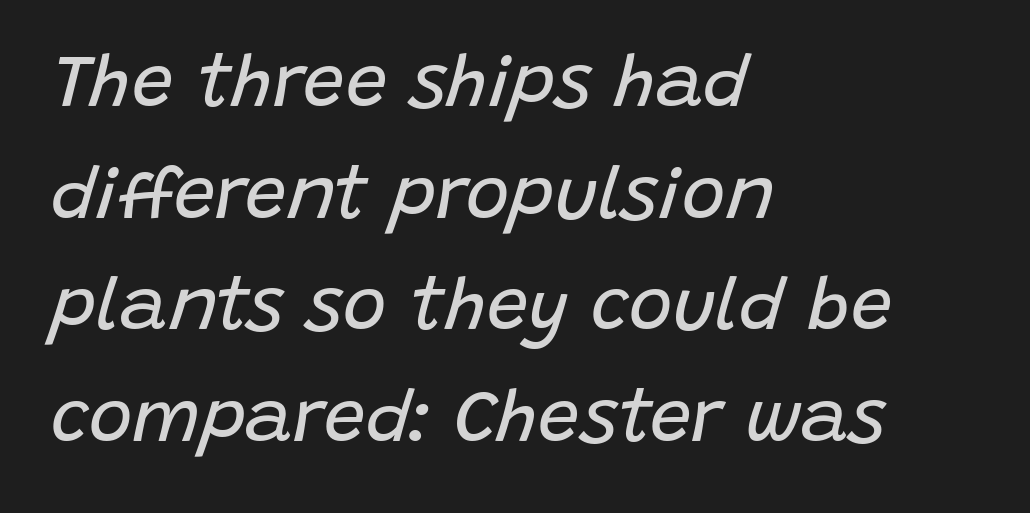
Q: Is the text bold? A: No.
Q: Is the text italic (slanted)? A: Yes, it leans right by about 15 degrees.
Q: Is the text underlined? A: No.
Q: How is the paragraph aligned? A: Left-aligned.
Q: Is the spacing between letters normal or unusually wide? A: Normal.
Q: Is the spacing between lines tight, normal or loose? A: Normal.
Q: Width (condensed, normal, or wide)? A: Normal.
Q: Stroke contrast? A: Low.
Q: x-height? A: Large.
Q: Monospaced? A: No.
